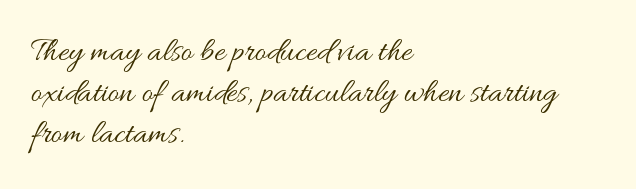
{"bold": "no", "weight": "regular", "width": "wide", "stroke_contrast": "medium", "x_height": "small", "monospaced": "no", "underline": "no", "align": "left", "line_spacing_ratio": 1.21, "letter_spacing": "normal", "letter_spacing_em": 0.0, "glyph_px": 34}
